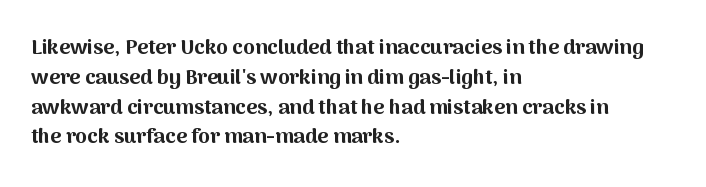
A bare baseline throughout the passage. Heavy-handed strokes throughout: this text is bold. Style check: upright. The setting favours the left margin, as ordinary paragraphs usually do. How are the letters spaced? Ordinarily, with no added tracking.
